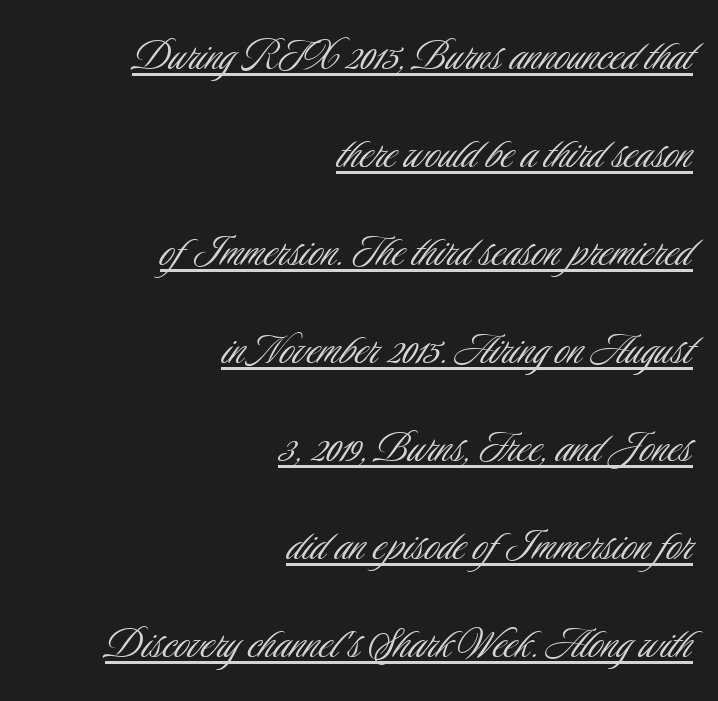
The image shows 50 px light, condensed sans-serif type; set right-aligned, loose line spacing (1.96x), normal letter spacing, underlined; low stroke contrast and a small x-height.
